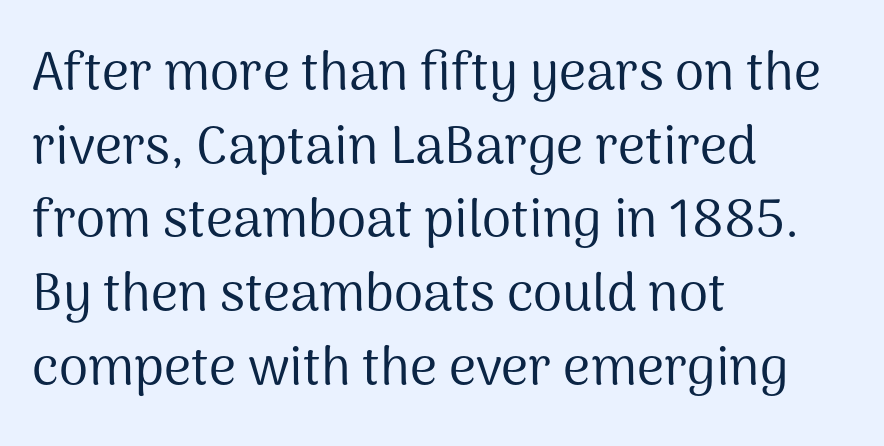
These lines are rendered in a variable-pitch font. Descenders are the only things crossing below the line. The characters are drawn with everyday or finer stroke widths. This is roman type, the default non-slanted kind. Stroke terminals: plain, sans-serif.
